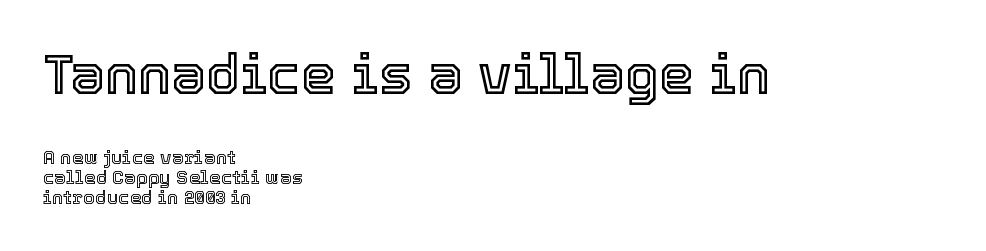
{"italic": "no", "width": "normal", "x_height": "medium", "monospaced": "no", "underline": "no", "align": "left", "line_spacing": "tight", "line_spacing_ratio": 1.04, "letter_spacing": "normal", "letter_spacing_em": 0.0, "larger_block": "first", "size_ratio": 2.95, "glyph_px": 56}
